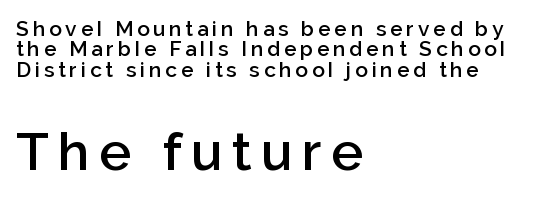
The setting favours the left margin, as ordinary paragraphs usually do. Spacing verdict: proportional, widths tailored to each character. The line-height multiplier appears low, near solid setting. You can tell from the bare stems that sans-serif type was used. Its strokes are somewhat broadened, the hallmark of semibold type.
